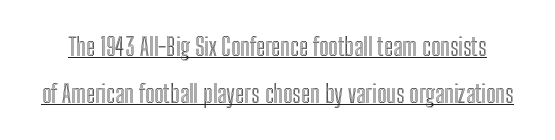
The image shows 25 px text type, upright; set line spacing 1.87x, normal letter spacing, underlined.
